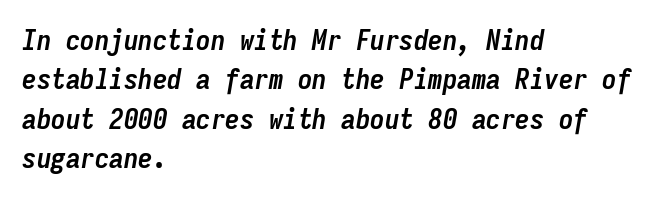
The face used here is monospaced, like something from a code editor. Each line starts at the same left margin while the right side varies. Descenders are the only things crossing below the line. No extra tracking has been applied to these lines.
